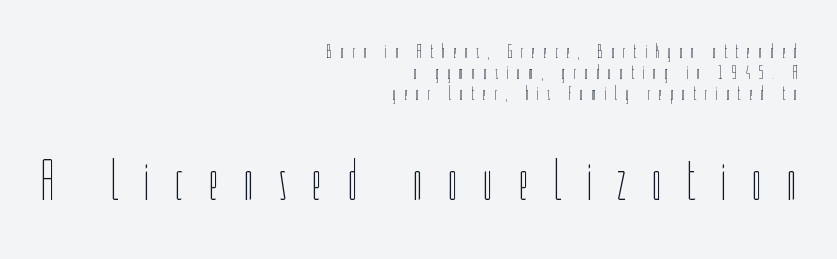
{"italic": "no", "bold": "no", "weight": "thin", "width": "condensed", "stroke_contrast": "low", "x_height": "medium", "monospaced": "no", "underline": "no", "align": "right", "line_spacing": "tight", "line_spacing_ratio": 1.1, "letter_spacing": "wide", "letter_spacing_em": 0.42, "larger_block": "second", "size_ratio": 3.0, "glyph_px": 57}
